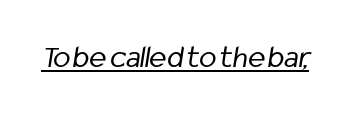
The image shows 32 px regular-weight, condensed sans-serif type; set normal letter spacing, underlined; low stroke contrast and a medium x-height.
